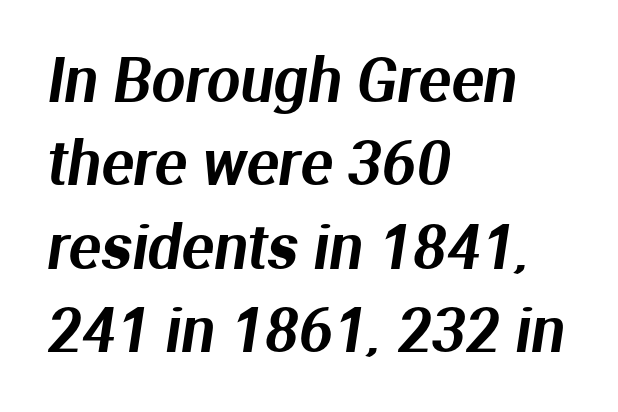
The image shows 60 px sans-serif type; set left-aligned, normal line spacing (1.39x), normal letter spacing, not underlined; medium stroke contrast and a medium x-height.
